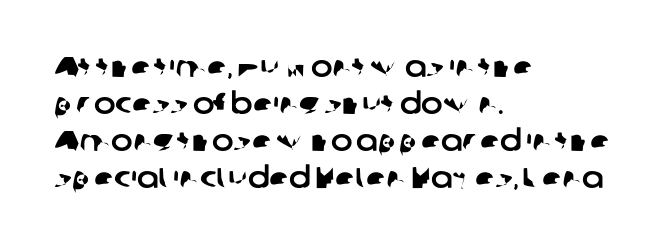
A typesetter would label this face a sans. This block has exactly the height ordinary leading produces. The face used here is proportionally spaced, like ordinary book or web type. No word sits above an underline.
